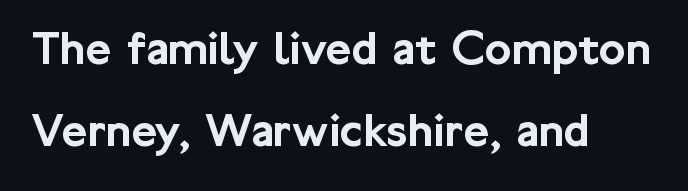
Q: Is the text italic (slanted)? A: No, it is upright.
Q: Is the typeface a serif or a sans-serif typeface? A: Sans-serif.
Q: Is the text underlined? A: No.
Q: How is the paragraph aligned? A: Left-aligned.
Q: Is the spacing between letters normal or unusually wide? A: Normal.
Q: Is the spacing between lines tight, normal or loose? A: Normal.
Q: Width (condensed, normal, or wide)? A: Normal.
Q: Stroke contrast? A: Low.
Q: x-height? A: Medium.
Q: Monospaced? A: No.
